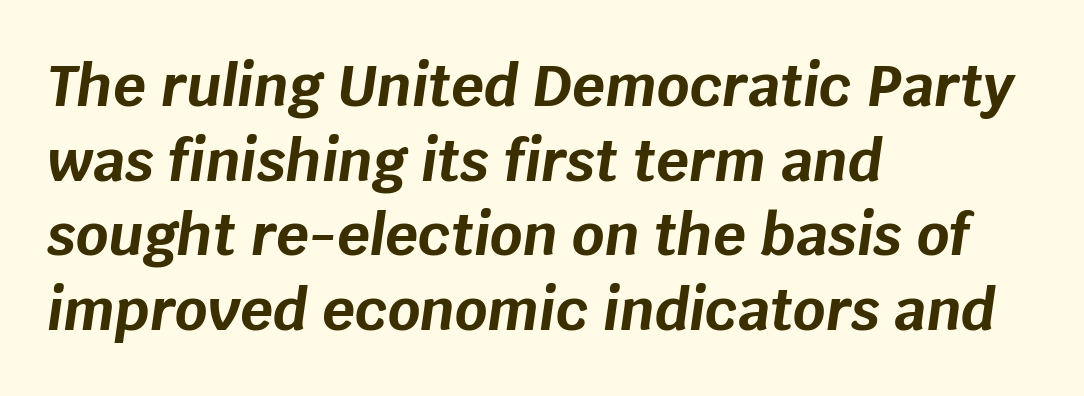
Q: Is the text bold? A: Yes.
Q: Is the text italic (slanted)? A: Yes, it leans right by about 8 degrees.
Q: Is the text underlined? A: No.
Q: How is the paragraph aligned? A: Left-aligned.
Q: Is the spacing between letters normal or unusually wide? A: Normal.
Q: Is the spacing between lines tight, normal or loose? A: Normal.
Q: Width (condensed, normal, or wide)? A: Normal.
Q: Stroke contrast? A: Low.
Q: x-height? A: Large.
Q: Monospaced? A: No.
